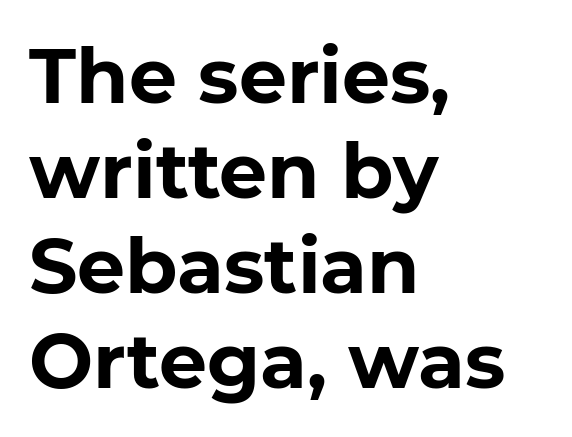
{"serif": "no", "italic": "no", "bold": "yes", "weight": "bold", "width": "normal", "stroke_contrast": "low", "x_height": "medium", "monospaced": "no", "underline": "no", "align": "left", "line_spacing": "normal", "line_spacing_ratio": 1.25, "letter_spacing": "normal", "letter_spacing_em": 0.0, "glyph_px": 76}
